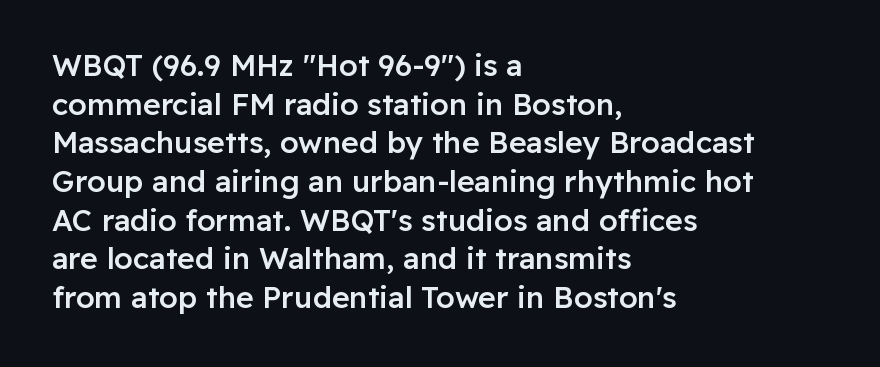
{"serif": "no", "italic": "no", "bold": "semi", "weight": "semibold", "width": "normal", "stroke_contrast": "low", "x_height": "medium", "monospaced": "no", "underline": "no", "align": "left", "line_spacing": "normal", "line_spacing_ratio": 1.29, "letter_spacing": "normal", "letter_spacing_em": 0.0, "glyph_px": 30}
